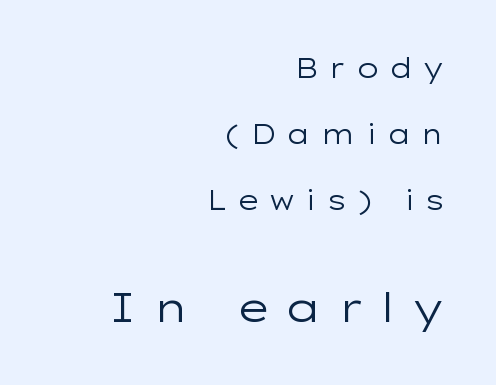
The image shows 41 px regular-weight, wide sans-serif type, upright; set right-aligned, loose line spacing (2.44x), unusually wide letter spacing (+0.35 em), not underlined; the second (bottom) block is 1.52x larger; low stroke contrast and a medium x-height.
